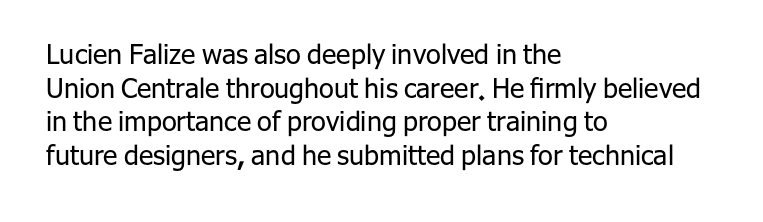
{"italic": "no", "bold": "no", "underline": "no", "align": "left", "line_spacing": "normal", "line_spacing_ratio": 1.25, "letter_spacing": "normal", "letter_spacing_em": 0.0, "glyph_px": 27}
